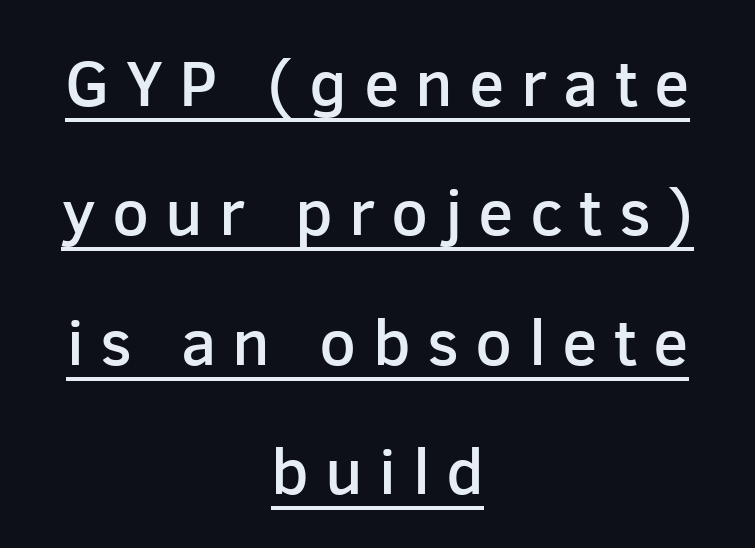
{"serif": "no", "italic": "no", "bold": "semi", "weight": "semibold", "width": "normal", "stroke_contrast": "low", "x_height": "medium", "monospaced": "no", "underline": "yes", "align": "center", "line_spacing": "loose", "line_spacing_ratio": 1.99, "letter_spacing": "wide", "letter_spacing_em": 0.25, "glyph_px": 65}
